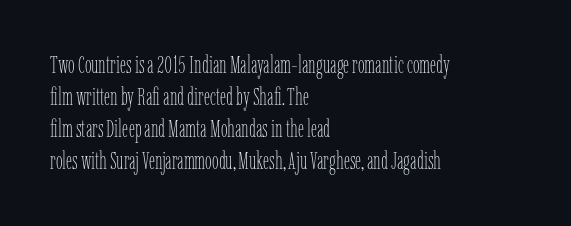
Q: Is the text bold? A: No.
Q: Is the text italic (slanted)? A: No, it is upright.
Q: Is the text underlined? A: No.
Q: How is the paragraph aligned? A: Left-aligned.
Q: Is the spacing between letters normal or unusually wide? A: Normal.
Q: Is the spacing between lines tight, normal or loose? A: Normal.
